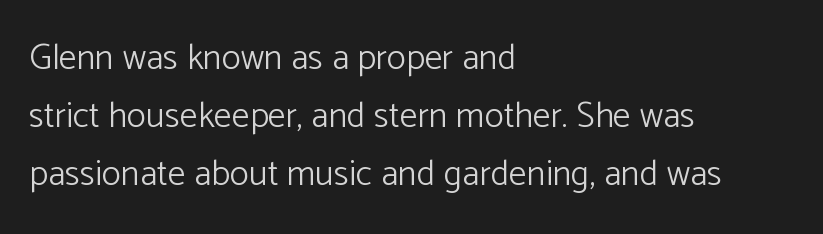
Q: Is the text bold? A: No.
Q: Is the text italic (slanted)? A: No, it is upright.
Q: Is the typeface a serif or a sans-serif typeface? A: Sans-serif.
Q: Is the text underlined? A: No.
Q: How is the paragraph aligned? A: Left-aligned.
Q: Is the spacing between letters normal or unusually wide? A: Normal.
Q: Is the spacing between lines tight, normal or loose? A: Normal.
Q: Width (condensed, normal, or wide)? A: Normal.
Q: Stroke contrast? A: Low.
Q: x-height? A: Medium.
Q: Monospaced? A: No.
